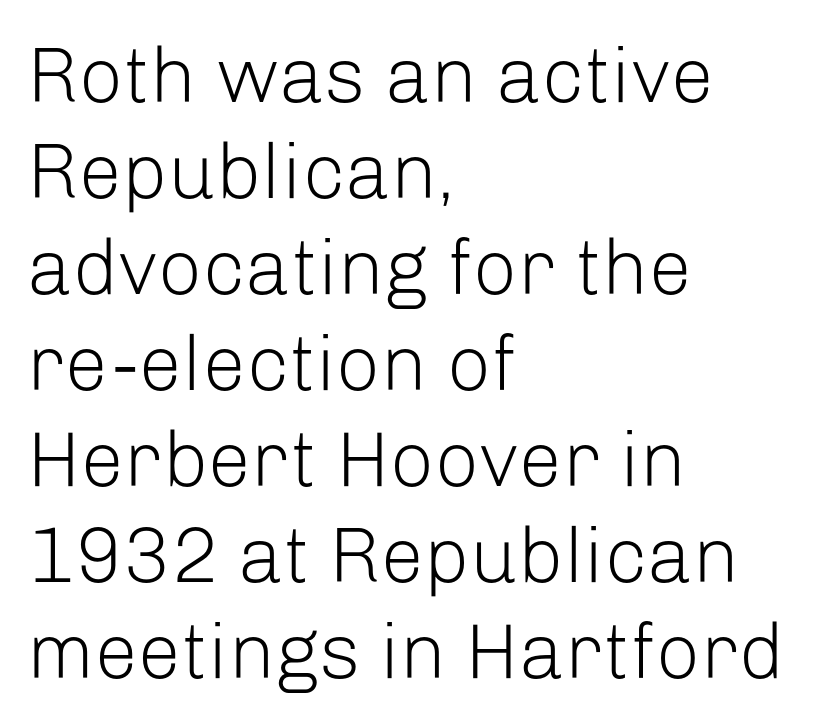
{"serif": "no", "italic": "no", "bold": "no", "weight": "light", "width": "normal", "stroke_contrast": "low", "x_height": "medium", "monospaced": "no", "underline": "no", "align": "left", "line_spacing_ratio": 1.23, "letter_spacing": "normal", "letter_spacing_em": 0.0, "glyph_px": 78}
